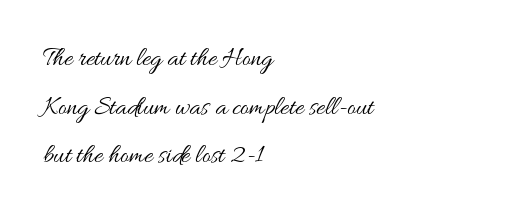
The image shows 26 px text type; set left-aligned, line spacing 1.87x, normal letter spacing, not underlined.
